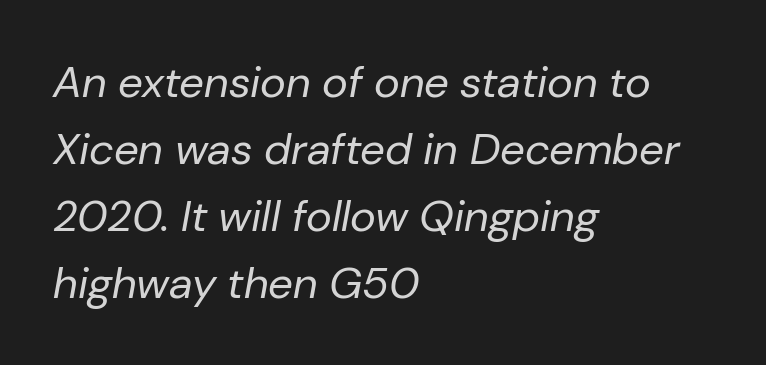
The block of text has a typical density, with ordinary space between rows. This sample uses plain, unmodified letter spacing. Nothing heavy about these letters — not bold at all. Yep, that's italic — everything's leaning.
